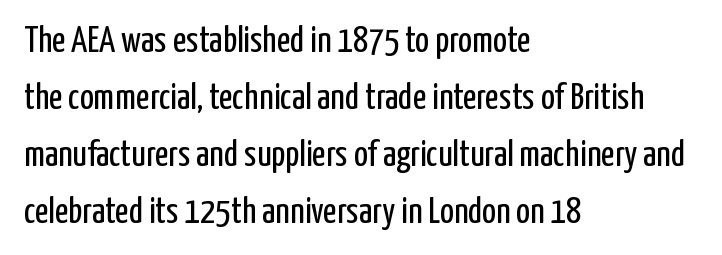
The image shows 37 px regular-weight, condensed sans-serif type, upright; set left-aligned, normal line spacing (1.54x), normal letter spacing, not underlined; low stroke contrast and a medium x-height.
